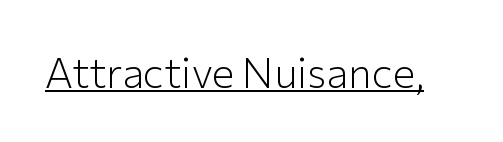
The image shows 42 px light sans-serif type, upright; set normal letter spacing, underlined; low stroke contrast and a medium x-height.
